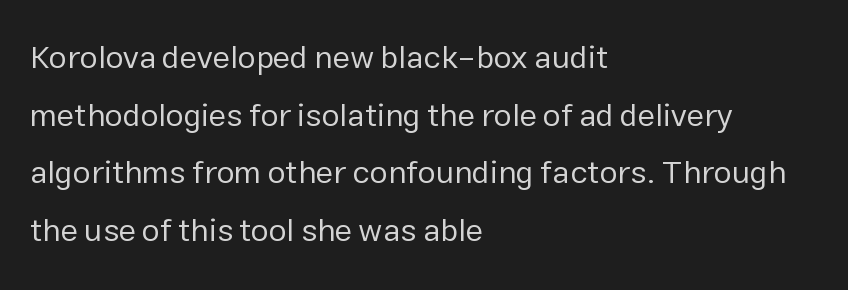
Nobody drew a line under any word here. Standard letterfit; no display-style spreading of the glyphs. Heft: none added — not bold. Note the varied advance widths — an 'i' is clearly narrower than an 'm'. Serif or sans? Sans — the stroke terminals are bare.
